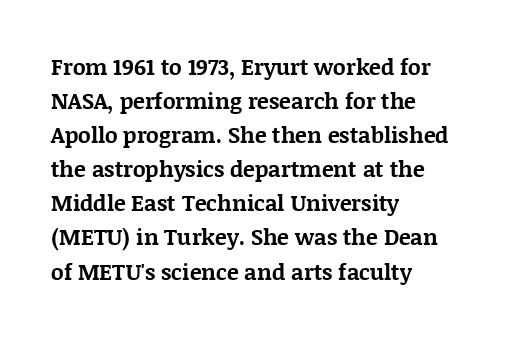
Q: Is the text bold? A: Yes.
Q: Is the text italic (slanted)? A: No, it is upright.
Q: Is the text underlined? A: No.
Q: How is the paragraph aligned? A: Left-aligned.
Q: Is the spacing between letters normal or unusually wide? A: Normal.
Q: Is the spacing between lines tight, normal or loose? A: Normal.
